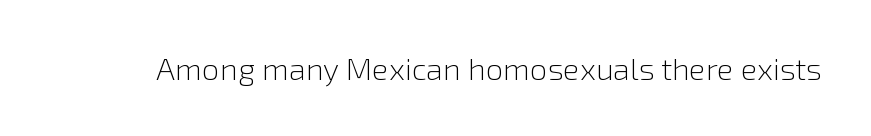
{"serif": "no", "italic": "no", "bold": "no", "weight": "light", "width": "normal", "stroke_contrast": "low", "x_height": "medium", "monospaced": "no", "underline": "no", "letter_spacing": "normal", "letter_spacing_em": 0.0, "glyph_px": 31}
